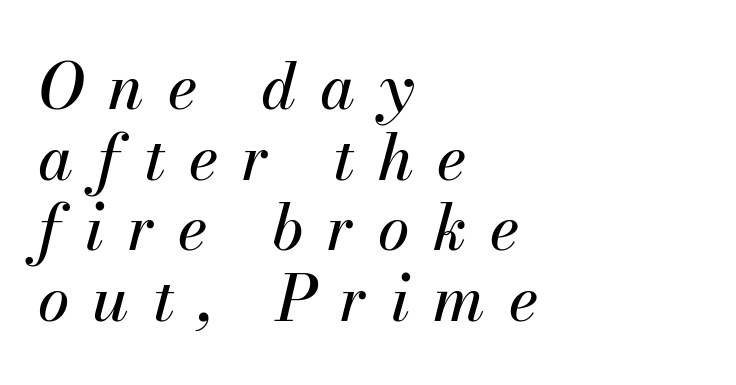
Q: Is the text italic (slanted)? A: Yes, it leans right by about 13 degrees.
Q: Is the text underlined? A: No.
Q: How is the paragraph aligned? A: Left-aligned.
Q: Is the spacing between letters normal or unusually wide? A: Unusually wide.
Q: Is the spacing between lines tight, normal or loose? A: Tight.
Q: Width (condensed, normal, or wide)? A: Normal.
Q: Stroke contrast? A: Medium.
Q: x-height? A: Small.
Q: Monospaced? A: No.
